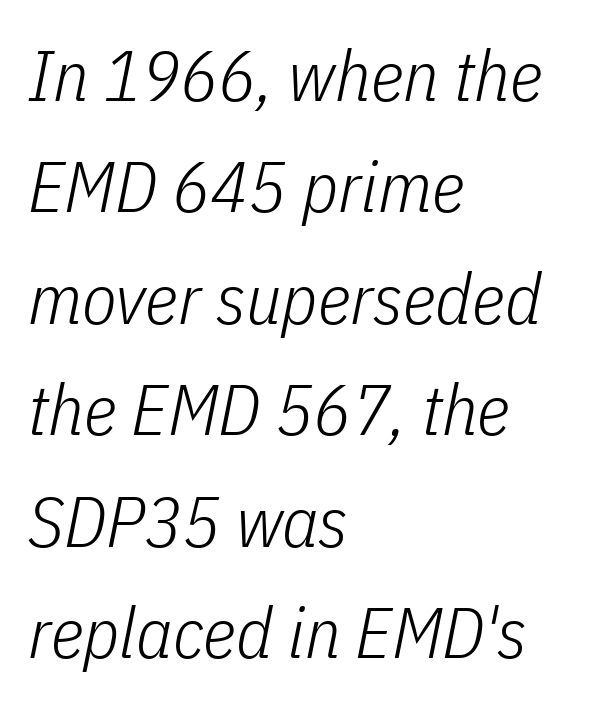
Letters rest on an invisible, unmarked baseline. Think standard paragraph weight, or any step lighter than that. Varying glyph widths throughout — classic text-font behaviour. What's the leading like? Ordinary, nothing unusual. The line texture is even and compact thanks to regular tracking. Horizontally, the lines are justified to the leading edge only.
